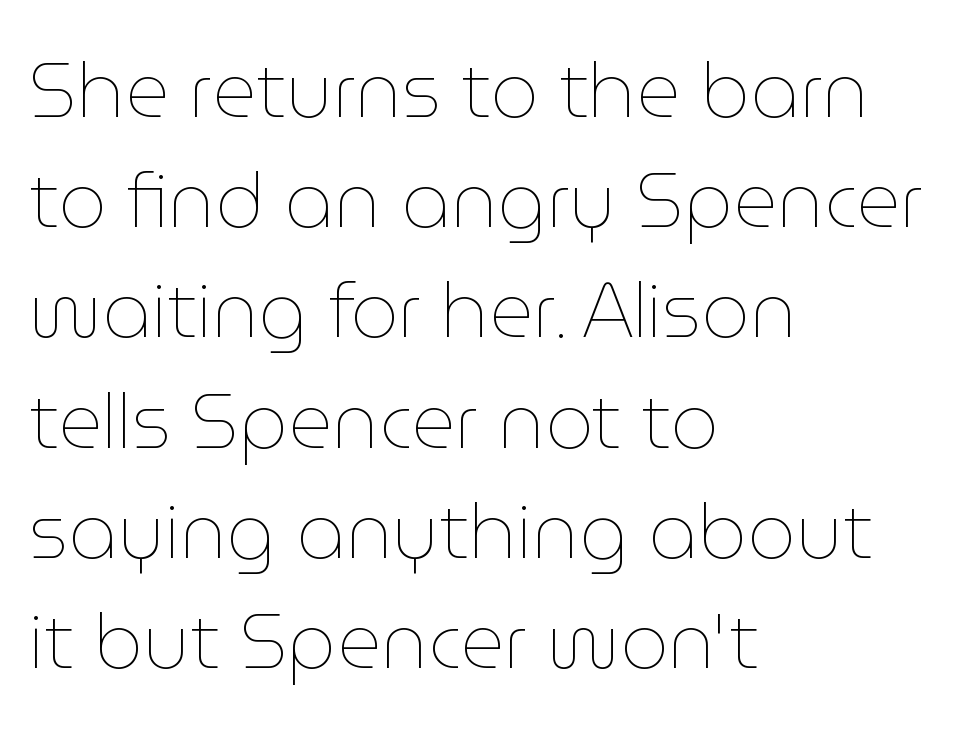
The rendering uses natural spacing where letterforms have individual widths. The foot of each line stays bare and open. Designer's note — italics off, roman on. Words appear dense and cohesive because spacing is normal.
